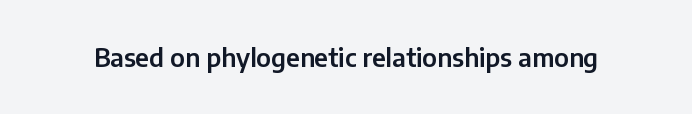
Q: Is the text italic (slanted)? A: No, it is upright.
Q: Is the text underlined? A: No.
Q: Is the spacing between letters normal or unusually wide? A: Normal.
